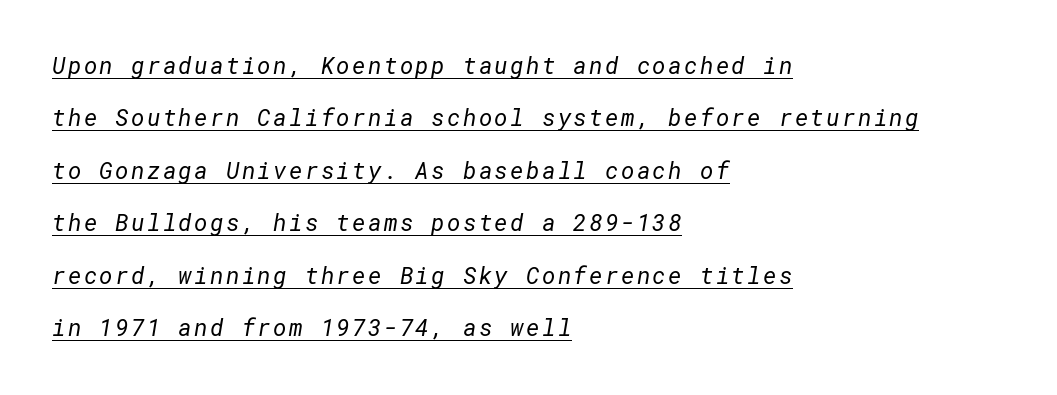
Q: Is the text bold? A: No.
Q: Is the text underlined? A: Yes.
Q: How is the paragraph aligned? A: Left-aligned.
Q: Is the spacing between lines tight, normal or loose? A: Loose.
